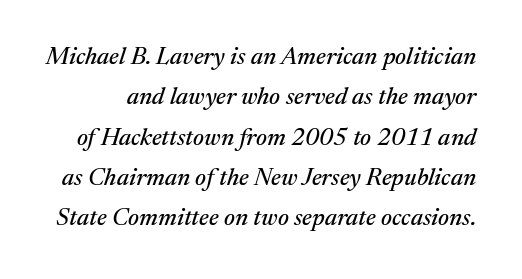
Q: Is the text italic (slanted)? A: Yes, it leans right by about 17 degrees.
Q: Is the text underlined? A: No.
Q: Is the spacing between letters normal or unusually wide? A: Normal.
Q: Is the spacing between lines tight, normal or loose? A: Normal.
